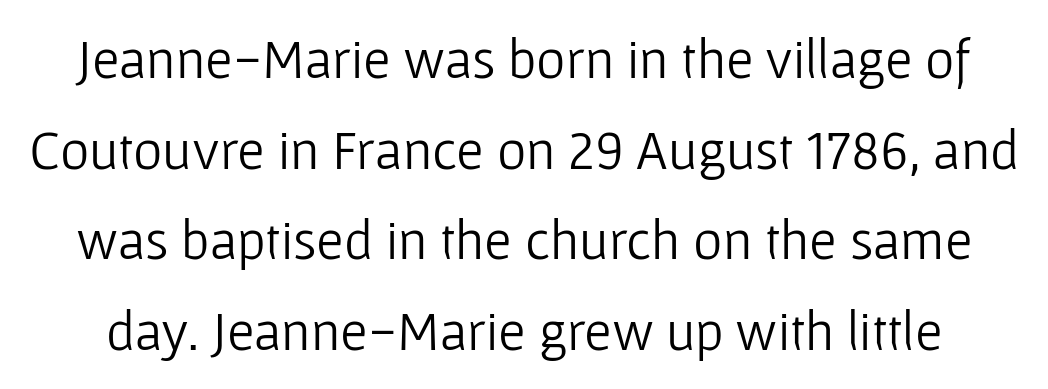
{"serif": "no", "italic": "no", "bold": "no", "weight": "light", "width": "normal", "stroke_contrast": "low", "x_height": "medium", "monospaced": "no", "underline": "no", "line_spacing": "normal", "line_spacing_ratio": 1.62, "letter_spacing": "normal", "letter_spacing_em": 0.0, "glyph_px": 56}
